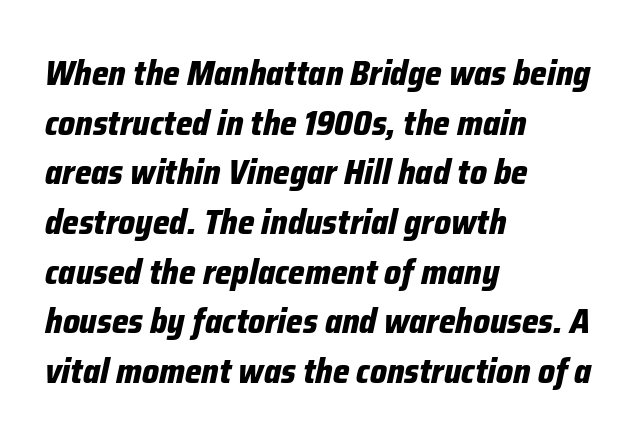
Q: Is the text bold? A: Yes.
Q: Is the text italic (slanted)? A: Yes, it leans right by about 12 degrees.
Q: Is the text underlined? A: No.
Q: How is the paragraph aligned? A: Left-aligned.
Q: Is the spacing between letters normal or unusually wide? A: Normal.
Q: Is the spacing between lines tight, normal or loose? A: Normal.
Q: Width (condensed, normal, or wide)? A: Condensed.
Q: Stroke contrast? A: Low.
Q: x-height? A: Medium.
Q: Monospaced? A: No.
